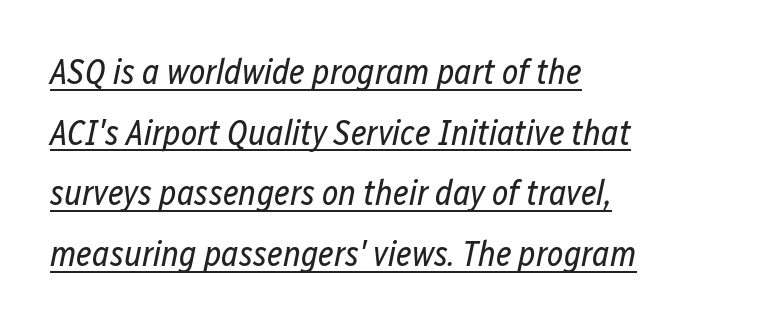
The image shows 35 px regular-weight, condensed type, italic (leaning right); set left-aligned, line spacing 1.73x, normal letter spacing, underlined; low stroke contrast and a medium x-height.
